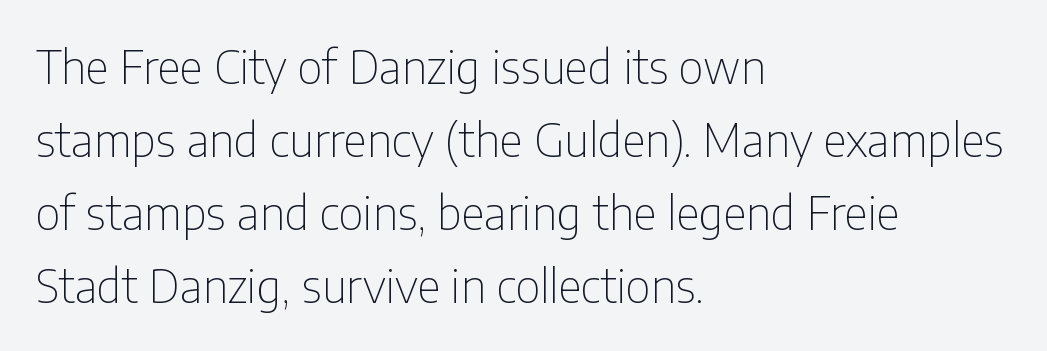
Every stem runs plumb, perpendicular to the baseline. Each word holds together tightly as a unit, with standard inter-letter gaps. This rendering features lettering with no underline. Note the varied advance widths — an 'i' is clearly narrower than an 'm'.
